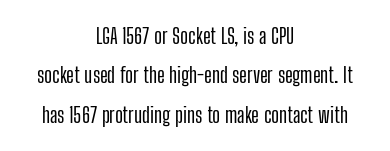
This sample is center-justified, so both line endings float freely. Letters rest on an invisible, unmarked baseline. The type sits square on the baseline with zero lean. Between one letter and the next there's only the usual sliver of space.
